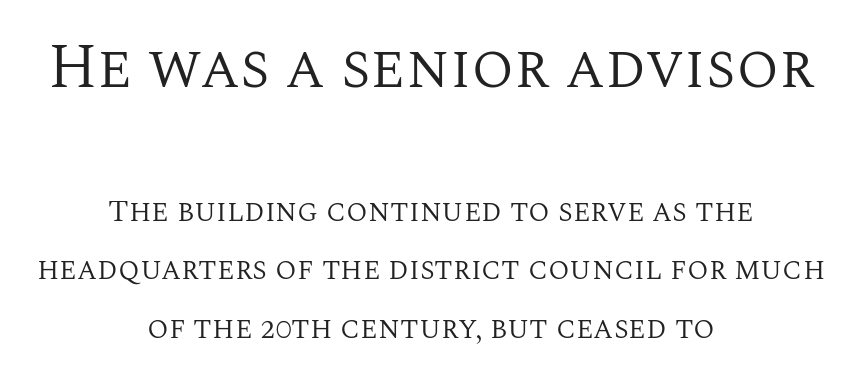
{"serif": "yes", "italic": "no", "bold": "no", "weight": "regular", "width": "normal", "stroke_contrast": "medium", "x_height": "large", "monospaced": "no", "underline": "no", "align": "center", "line_spacing_ratio": 1.89, "letter_spacing": "normal", "letter_spacing_em": 0.0, "larger_block": "first", "size_ratio": 2.0, "glyph_px": 62}
